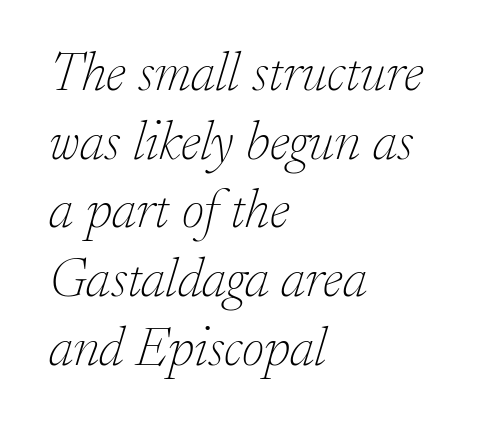
The image shows 55 px thin serif type, italic (leaning right); set left-aligned, normal line spacing (1.25x), normal letter spacing, not underlined; low stroke contrast and a small x-height.
